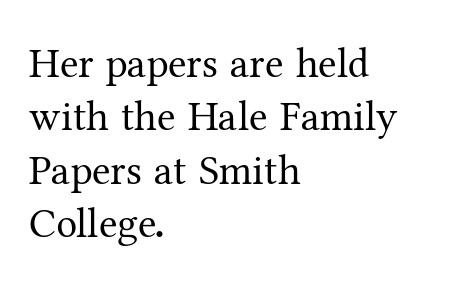
Does the lettering tilt? It doesn't — this is upright. Line starts are locked; line ends wander. The glyphs are unaccompanied by any horizontal stroke below them. No extra ink here — the face is not bold. Look at the tracking — it's just the regular setting, nothing added. The block of text has a typical density, with ordinary space between rows.
